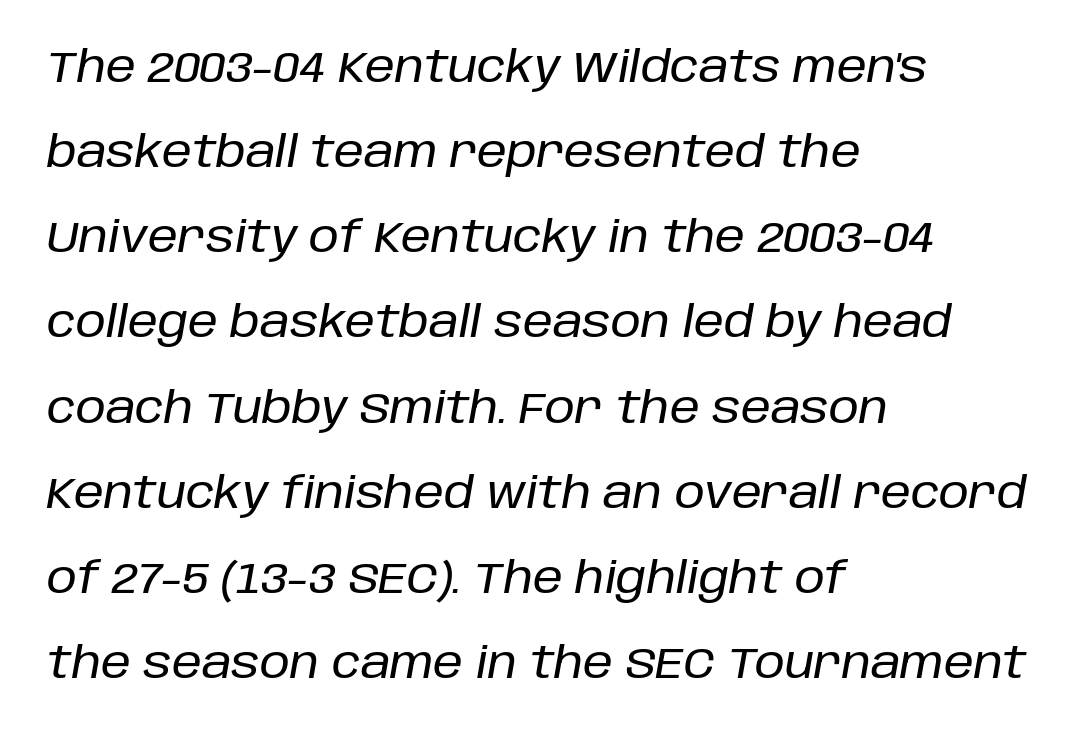
{"italic": "yes", "lean": "right", "slant_degrees": 10, "width": "normal", "stroke_contrast": "low", "x_height": "large", "monospaced": "no", "underline": "no", "align": "left", "line_spacing": "loose", "line_spacing_ratio": 1.98, "letter_spacing": "normal", "letter_spacing_em": 0.0, "glyph_px": 43}
